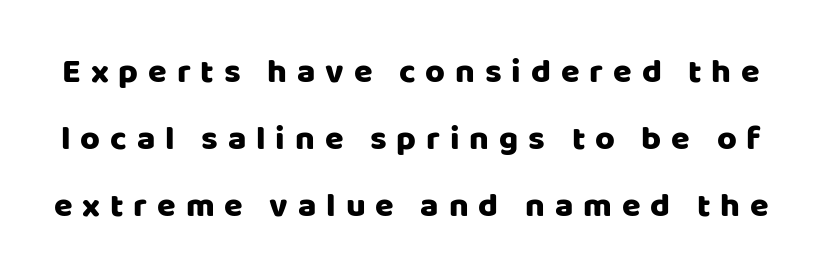
{"serif": "no", "italic": "no", "width": "normal", "stroke_contrast": "low", "x_height": "large", "monospaced": "no", "underline": "no", "line_spacing": "loose", "line_spacing_ratio": 1.97, "letter_spacing": "wide", "letter_spacing_em": 0.29, "glyph_px": 34}
